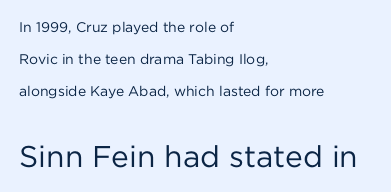
Q: Is the text bold? A: No.
Q: Is the text italic (slanted)? A: No, it is upright.
Q: Is the typeface a serif or a sans-serif typeface? A: Sans-serif.
Q: Is the text underlined? A: No.
Q: How is the paragraph aligned? A: Left-aligned.
Q: Is the spacing between letters normal or unusually wide? A: Normal.
Q: Is the spacing between lines tight, normal or loose? A: Loose.
Q: Which block of text is set in a larger size, the first (top) or the second (bottom)? A: The second (bottom) one.
Q: Width (condensed, normal, or wide)? A: Normal.
Q: Stroke contrast? A: Low.
Q: x-height? A: Medium.
Q: Monospaced? A: No.
